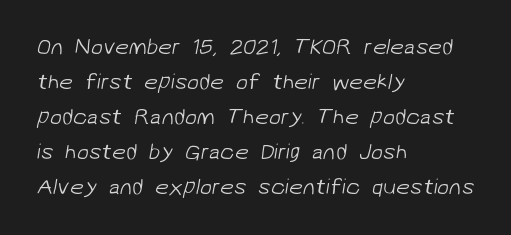
Q: Is the text bold? A: No.
Q: Is the text underlined? A: No.
Q: How is the paragraph aligned? A: Left-aligned.
Q: Is the spacing between letters normal or unusually wide? A: Normal.
Q: Is the spacing between lines tight, normal or loose? A: Normal.
